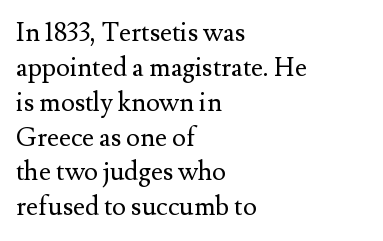
The image shows 26 px text type, upright; set left-aligned, normal line spacing (1.34x), normal letter spacing, not underlined.
